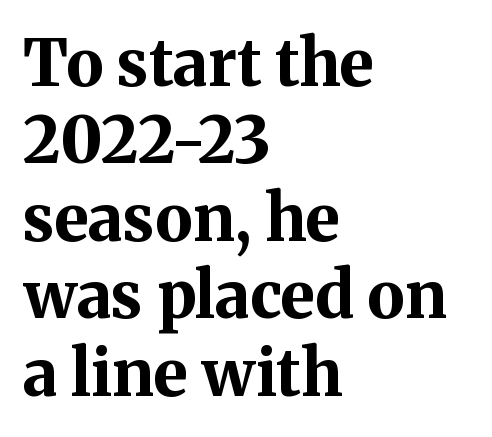
{"serif": "yes", "italic": "no", "bold": "yes", "weight": "bold", "width": "normal", "stroke_contrast": "medium", "x_height": "medium", "monospaced": "no", "underline": "no", "align": "left", "line_spacing_ratio": 1.21, "letter_spacing": "normal", "letter_spacing_em": 0.0, "glyph_px": 64}
